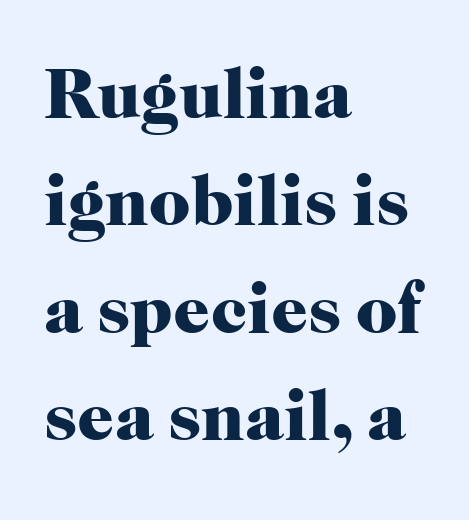
{"serif": "yes", "italic": "no", "bold": "yes", "weight": "heavy", "width": "normal", "stroke_contrast": "high", "x_height": "medium", "monospaced": "no", "underline": "no", "align": "left", "line_spacing": "normal", "line_spacing_ratio": 1.49, "letter_spacing": "normal", "letter_spacing_em": 0.0, "glyph_px": 72}
